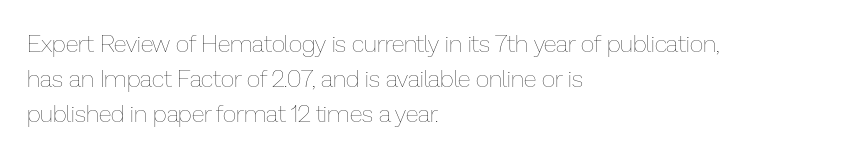
Summary of weight: not heavy and not bold. The passage shown stacks its lines at a standard gap. Upright lettering throughout. Tracking value appears to be zero — textbook default spacing.
